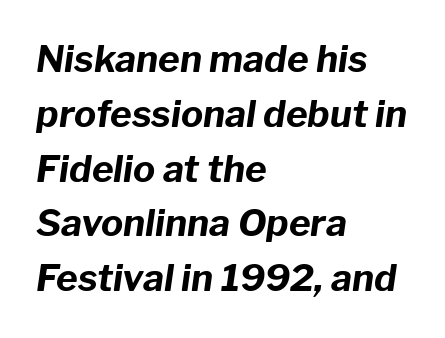
Q: Is the text bold? A: Yes.
Q: Is the text italic (slanted)? A: Yes, it leans right by about 8 degrees.
Q: Is the text underlined? A: No.
Q: How is the paragraph aligned? A: Left-aligned.
Q: Is the spacing between letters normal or unusually wide? A: Normal.
Q: Is the spacing between lines tight, normal or loose? A: Normal.
Q: Width (condensed, normal, or wide)? A: Normal.
Q: Stroke contrast? A: Low.
Q: x-height? A: Medium.
Q: Monospaced? A: No.
